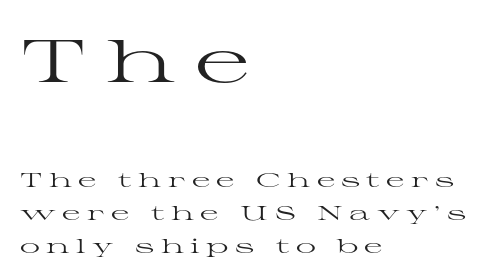
The image shows 60 px regular-weight, wide serif type, upright; set left-aligned, normal line spacing (1.64x), unusually wide letter spacing (+0.32 em), not underlined; the first (top) block is 3.0x larger; high stroke contrast and a medium x-height.
